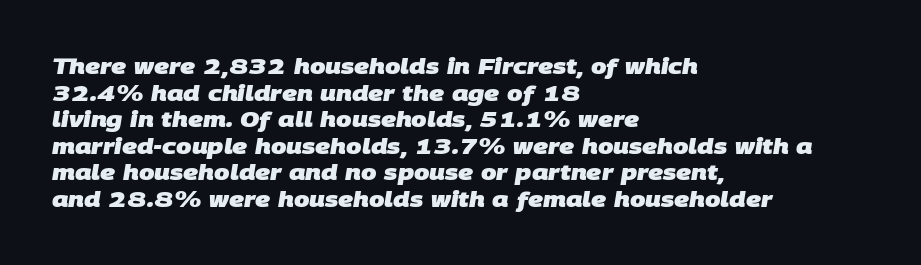
The letterforms sit shoulder to shoulder at normal distance. Bare-footed words on every line. The letters are bold, with thick, heavy strokes. Horizontal alignment here is leftward, the default for most running prose.
